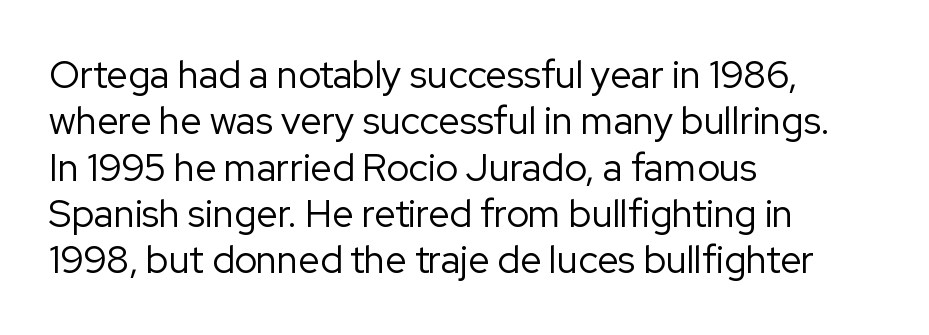
Q: Is the text bold? A: No.
Q: Is the text italic (slanted)? A: No, it is upright.
Q: Is the typeface a serif or a sans-serif typeface? A: Sans-serif.
Q: Is the text underlined? A: No.
Q: How is the paragraph aligned? A: Left-aligned.
Q: Is the spacing between letters normal or unusually wide? A: Normal.
Q: Width (condensed, normal, or wide)? A: Normal.
Q: Stroke contrast? A: Low.
Q: x-height? A: Medium.
Q: Monospaced? A: No.
